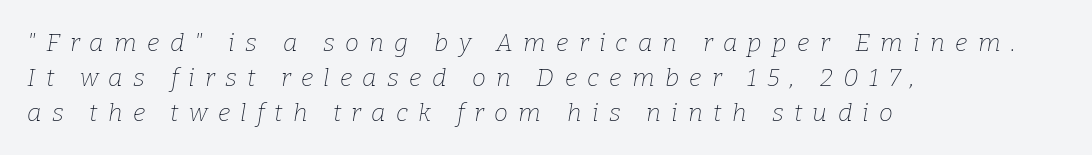
Think standard paragraph weight, or any step lighter than that. If you drew a line through each stem, it would be angled. Caption: expanded tracking, letters set apart. Vertically, the passage feels balanced, rows spaced as you'd expect.
